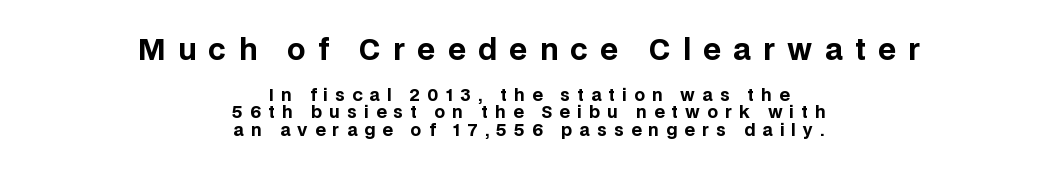
The image shows 29 px bold sans-serif type, upright; set centered, tight line spacing (1.05x), unusually wide letter spacing (+0.42 em), not underlined; the first (top) block is 1.71x larger; low stroke contrast and a large x-height.
